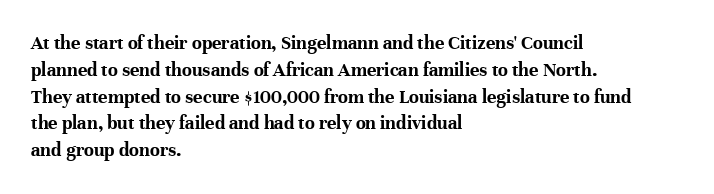
Q: Is the text bold? A: Yes.
Q: Is the text italic (slanted)? A: No, it is upright.
Q: Is the text underlined? A: No.
Q: How is the paragraph aligned? A: Left-aligned.
Q: Is the spacing between letters normal or unusually wide? A: Normal.
Q: Is the spacing between lines tight, normal or loose? A: Normal.
